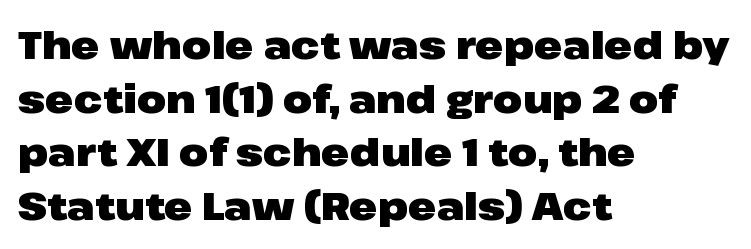
{"serif": "no", "italic": "no", "bold": "yes", "weight": "heavy", "width": "wide", "stroke_contrast": "low", "x_height": "medium", "monospaced": "no", "underline": "no", "align": "left", "line_spacing": "normal", "line_spacing_ratio": 1.41, "letter_spacing": "normal", "letter_spacing_em": 0.0, "glyph_px": 38}
